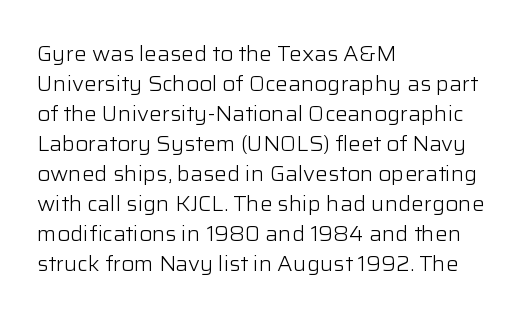
Compared with typical body copy, the letter spacing here is the same. The text block is weighted toward the left margin, trailing off unevenly rightward. The foot of each line stays bare and open. Evenly set lines give the paragraph a standard silhouette. Stroke thickness stays within the range of a standard reading face or lighter.
